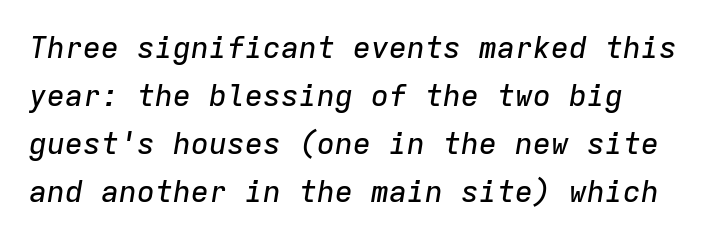
The image shows 30 px text type, italic (leaning right), monospaced; set left-aligned, normal line spacing (1.6x), normal letter spacing, not underlined; low stroke contrast and a medium x-height.
